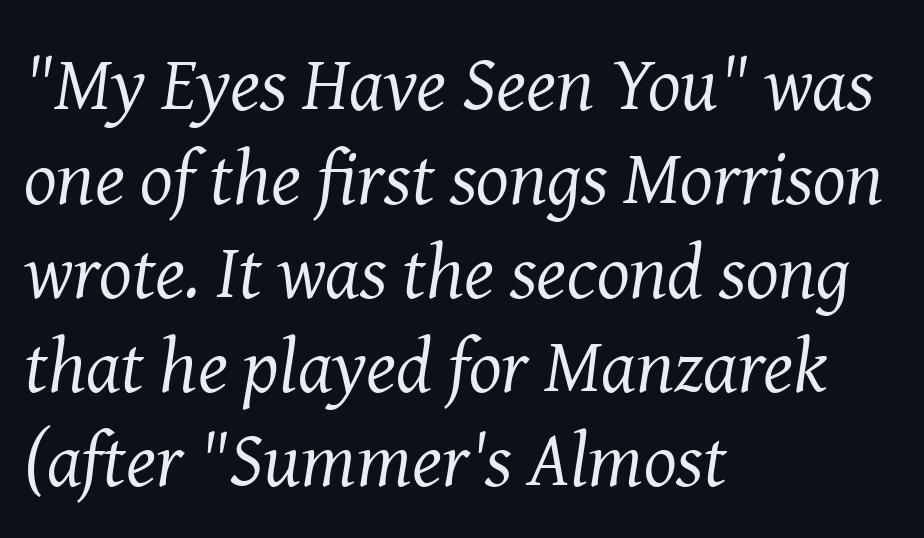
Is this a fixed-width face? No — the glyphs have proportional, varying widths. There's an unmistakable incline to the writing here. Horizontally, the lines are justified to the leading edge only. This rendering features lettering with no underline. This sample uses plain, unmodified letter spacing.
